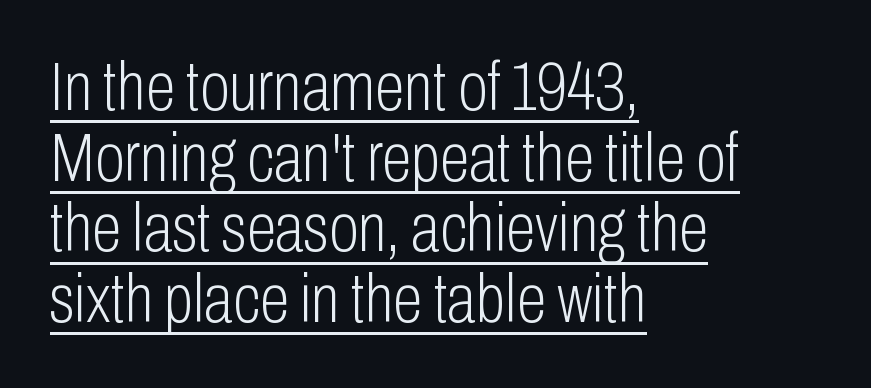
{"serif": "no", "italic": "no", "bold": "no", "weight": "light", "width": "condensed", "stroke_contrast": "low", "x_height": "medium", "monospaced": "no", "underline": "yes", "align": "left", "line_spacing": "tight", "line_spacing_ratio": 1.04, "letter_spacing": "normal", "letter_spacing_em": 0.0, "glyph_px": 68}
